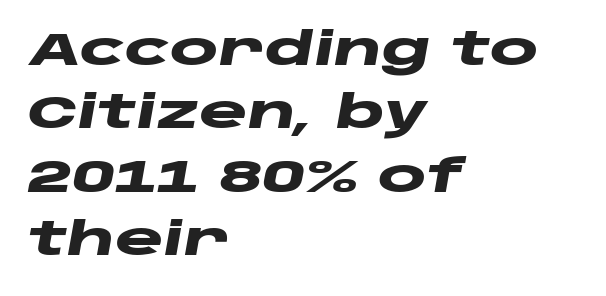
The image shows 46 px heavy, wide type, italic (leaning right); set left-aligned, normal line spacing (1.38x), normal letter spacing, not underlined; low stroke contrast and a large x-height.
